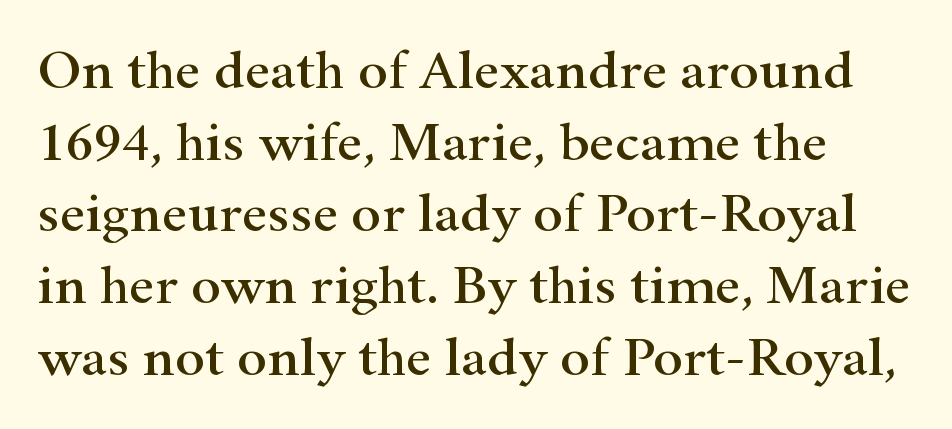
Q: Is the text italic (slanted)? A: No, it is upright.
Q: Is the typeface a serif or a sans-serif typeface? A: Serif.
Q: Is the text underlined? A: No.
Q: Is the spacing between letters normal or unusually wide? A: Normal.
Q: Is the spacing between lines tight, normal or loose? A: Normal.
Q: Width (condensed, normal, or wide)? A: Wide.
Q: Stroke contrast? A: High.
Q: x-height? A: Small.
Q: Monospaced? A: No.
